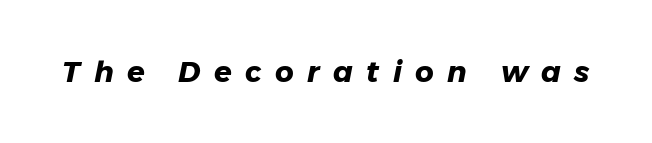
Nobody drew a line under any word here. Inter-character spacing is expanded well beyond the font's built-in metrics. Spacing verdict: proportional, widths tailored to each character. You can tell from the bare stems that sans-serif type was used.
